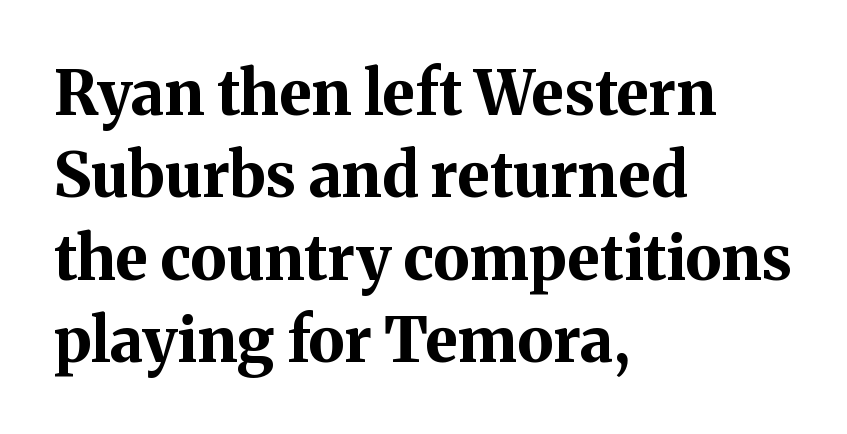
{"serif": "yes", "italic": "no", "bold": "yes", "weight": "bold", "width": "normal", "stroke_contrast": "medium", "x_height": "medium", "monospaced": "no", "underline": "no", "align": "left", "line_spacing": "normal", "line_spacing_ratio": 1.33, "letter_spacing": "normal", "letter_spacing_em": 0.0, "glyph_px": 62}
